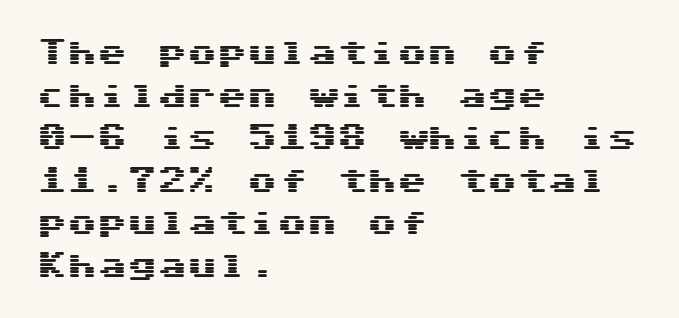
{"serif": "no", "italic": "no", "width": "wide", "stroke_contrast": "medium", "x_height": "medium", "underline": "no", "align": "left", "line_spacing": "normal", "line_spacing_ratio": 1.42, "letter_spacing": "normal", "letter_spacing_em": 0.0, "glyph_px": 30}
